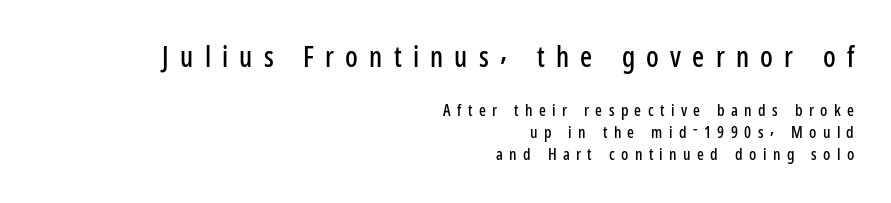
Nobody drew a line under any word here. The letters advance in unequal steps, a hallmark of proportional type. The line texture is sparse and dotted thanks to wide tracking. Regarding leading, the lines here are spaced in the standard way. In terms of letterform style, serifs are entirely absent. Large over small — that's the arrangement of the two blocks here.
